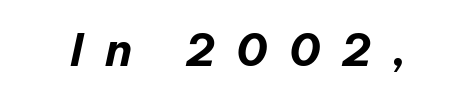
{"italic": "yes", "lean": "right", "slant_degrees": 12, "bold": "yes", "weight": "bold", "width": "normal", "stroke_contrast": "low", "x_height": "medium", "monospaced": "no", "underline": "no", "letter_spacing": "wide", "letter_spacing_em": 0.47, "glyph_px": 45}
